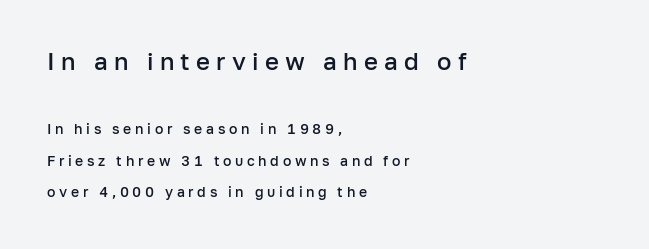
Q: Is the text bold? A: Semi-bold.
Q: Is the text italic (slanted)? A: No, it is upright.
Q: Is the text underlined? A: No.
Q: How is the paragraph aligned? A: Left-aligned.
Q: Is the spacing between letters normal or unusually wide? A: Unusually wide.
Q: Is the spacing between lines tight, normal or loose? A: Loose.
Q: Which block of text is set in a larger size, the first (top) or the second (bottom)? A: The first (top) one.
